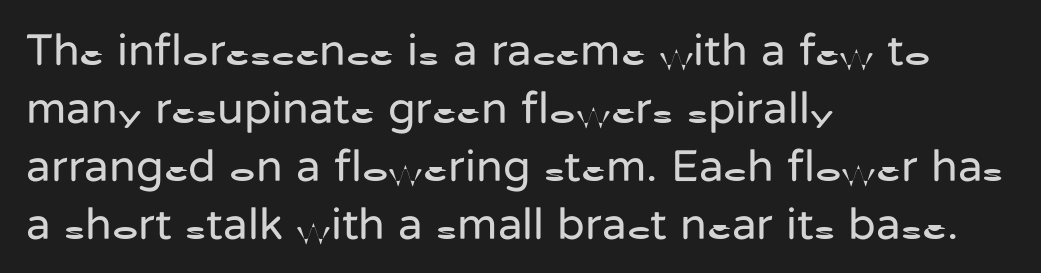
{"serif": "no", "italic": "no", "bold": "no", "weight": "regular", "width": "normal", "stroke_contrast": "low", "x_height": "medium", "monospaced": "no", "underline": "no", "align": "left", "line_spacing": "normal", "line_spacing_ratio": 1.29, "letter_spacing": "normal", "letter_spacing_em": 0.0, "glyph_px": 45}
